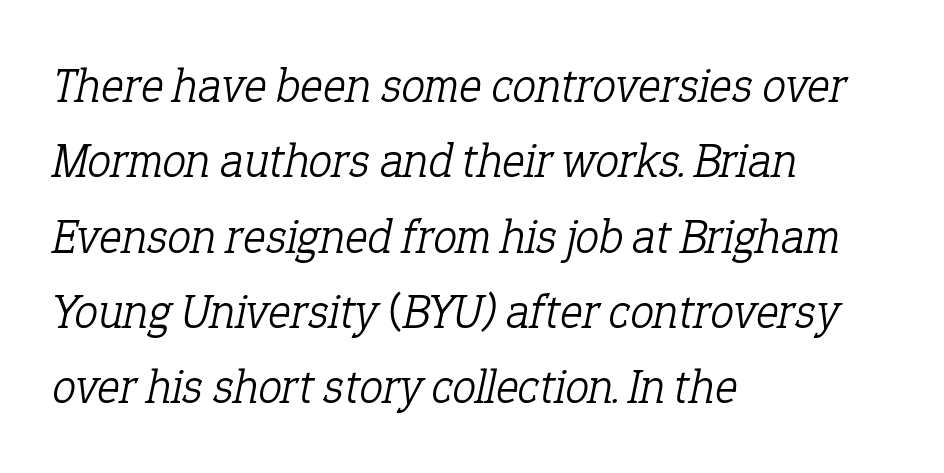
The image shows 48 px light serif type, italic (leaning right); set left-aligned, normal line spacing (1.57x), normal letter spacing, not underlined; low stroke contrast and a medium x-height.
